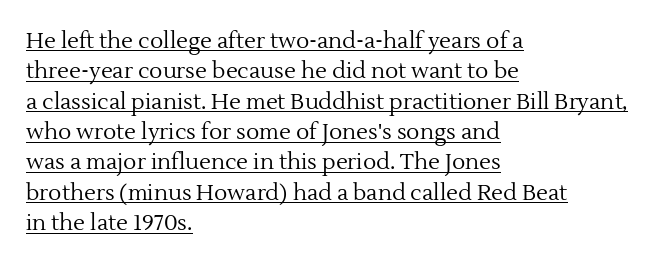
The image shows 22 px text type, upright; set left-aligned, normal line spacing (1.38x), normal letter spacing, underlined.
